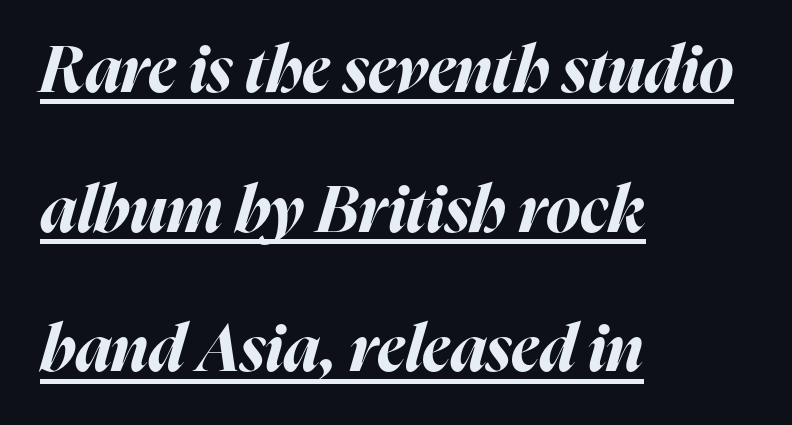
Q: Is the text bold? A: Yes.
Q: Is the text italic (slanted)? A: Yes, it leans right by about 16 degrees.
Q: Is the text underlined? A: Yes.
Q: How is the paragraph aligned? A: Left-aligned.
Q: Is the spacing between letters normal or unusually wide? A: Normal.
Q: Is the spacing between lines tight, normal or loose? A: Loose.
Q: Width (condensed, normal, or wide)? A: Normal.
Q: Stroke contrast? A: High.
Q: x-height? A: Medium.
Q: Monospaced? A: No.
